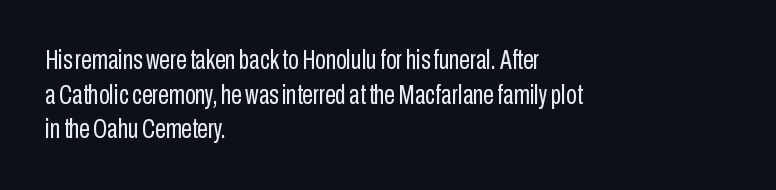
The block of text has a typical density, with ordinary space between rows. Which margin do the lines hug? The left one — the right edge is uneven. The space directly below the letters is spotless. This is the regular roman posture of the typeface. Does extra space separate the letters? No, they use regular spacing.
